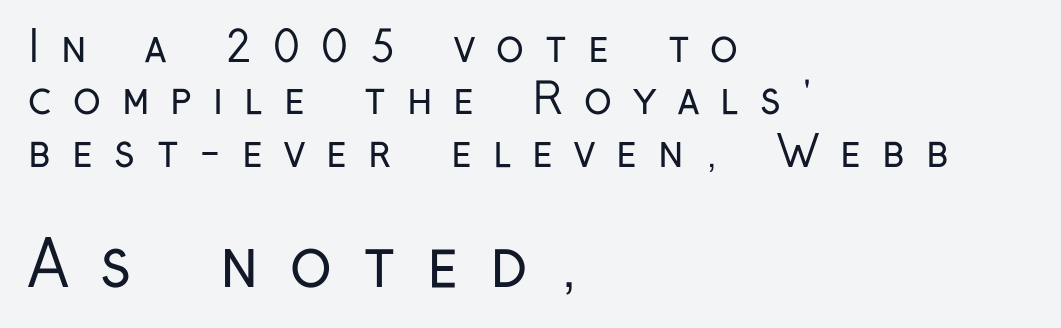
The image shows 63 px regular-weight, condensed sans-serif type, upright; set left-aligned, normal line spacing (1.25x), unusually wide letter spacing (+0.5 em), not underlined; the second (bottom) block is 1.5x larger; low stroke contrast and a medium x-height.
